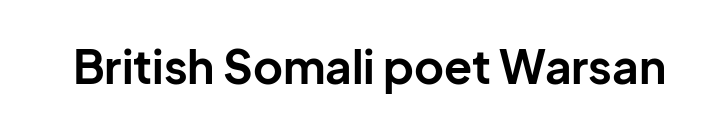
Q: Is the text bold? A: Yes.
Q: Is the text italic (slanted)? A: No, it is upright.
Q: Is the typeface a serif or a sans-serif typeface? A: Sans-serif.
Q: Is the text underlined? A: No.
Q: Is the spacing between letters normal or unusually wide? A: Normal.
Q: Width (condensed, normal, or wide)? A: Normal.
Q: Stroke contrast? A: Low.
Q: x-height? A: Medium.
Q: Monospaced? A: No.
